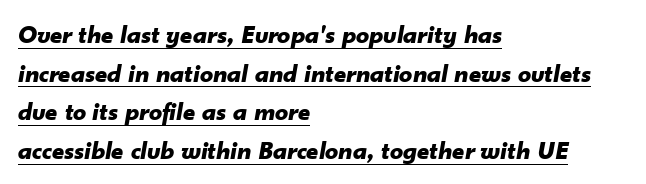
{"italic": "yes", "lean": "right", "slant_degrees": 10, "bold": "yes", "underline": "yes", "align": "left", "line_spacing": "normal", "line_spacing_ratio": 1.49, "letter_spacing": "normal", "letter_spacing_em": 0.0, "glyph_px": 26}
